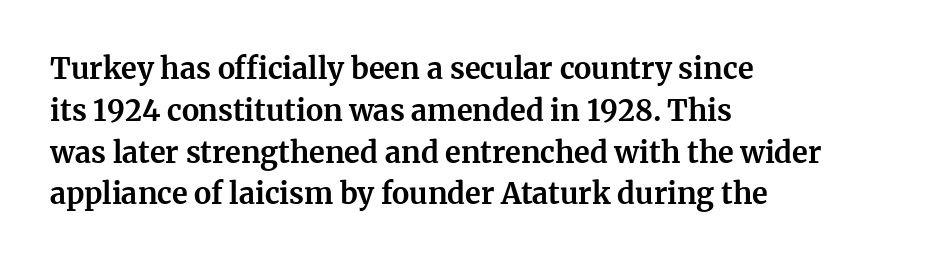
Q: Is the text bold? A: Yes.
Q: Is the text italic (slanted)? A: No, it is upright.
Q: Is the typeface a serif or a sans-serif typeface? A: Serif.
Q: Is the text underlined? A: No.
Q: How is the paragraph aligned? A: Left-aligned.
Q: Is the spacing between letters normal or unusually wide? A: Normal.
Q: Is the spacing between lines tight, normal or loose? A: Normal.
Q: Width (condensed, normal, or wide)? A: Normal.
Q: Stroke contrast? A: Medium.
Q: x-height? A: Medium.
Q: Monospaced? A: No.
